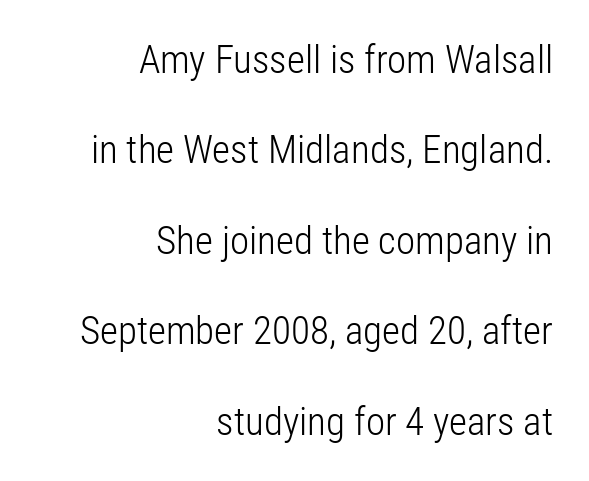
{"serif": "no", "italic": "no", "bold": "no", "weight": "light", "width": "condensed", "stroke_contrast": "low", "x_height": "medium", "monospaced": "no", "underline": "no", "align": "right", "line_spacing": "loose", "line_spacing_ratio": 2.32, "letter_spacing": "normal", "letter_spacing_em": 0.0, "glyph_px": 39}
